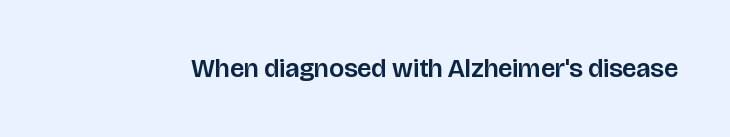
Is there any slant? The stems are plumb. Descenders are the only things crossing below the line. The line texture is even and compact thanks to regular tracking.
